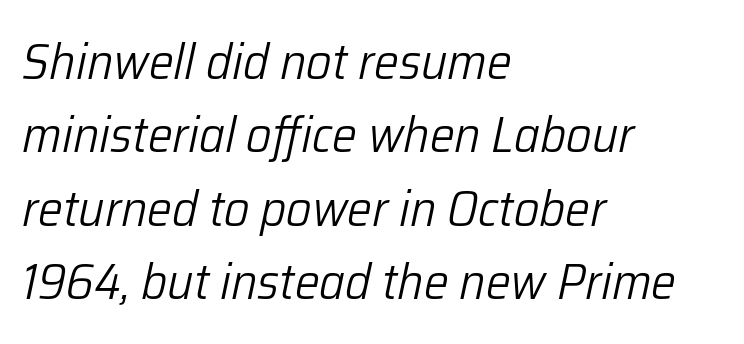
Q: Is the text bold? A: No.
Q: Is the text italic (slanted)? A: Yes, it leans right by about 12 degrees.
Q: Is the text underlined? A: No.
Q: How is the paragraph aligned? A: Left-aligned.
Q: Is the spacing between letters normal or unusually wide? A: Normal.
Q: Is the spacing between lines tight, normal or loose? A: Normal.
Q: Width (condensed, normal, or wide)? A: Normal.
Q: Stroke contrast? A: Low.
Q: x-height? A: Medium.
Q: Monospaced? A: No.
